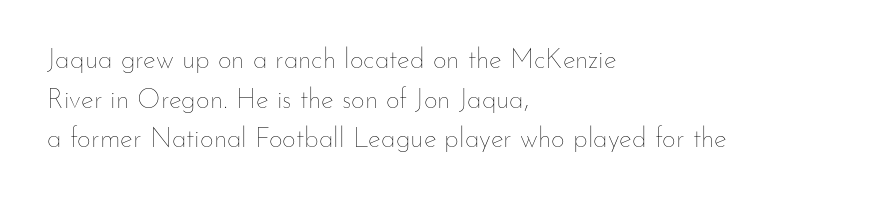
Notice how descenders clear the ascenders below comfortably — that's standard leading. Inter-character spacing is left at the font's built-in metrics. Bare-footed words on every line. The strokes are not fattened; the text isn't bold. A student would call this left alignment; a typographer would say flush left, rag right.
